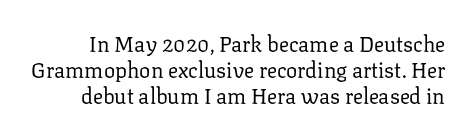
The image shows 21 px text type, upright; set line spacing 1.23x, normal letter spacing, not underlined.
